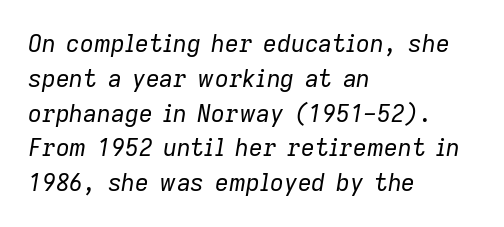
Typeset ragged right — the left edge is the straight one. The gaps between neighbouring characters are ordinary and unremarkable. The passage shown is not bold in any degree. The rows are spaced the way most documents space them.
